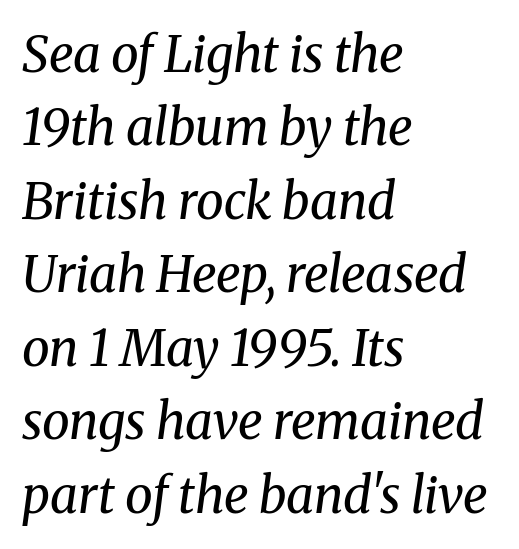
{"serif": "yes", "italic": "yes", "lean": "right", "slant_degrees": 8, "bold": "no", "weight": "regular", "width": "normal", "stroke_contrast": "medium", "x_height": "medium", "monospaced": "no", "underline": "no", "align": "left", "line_spacing": "normal", "line_spacing_ratio": 1.47, "letter_spacing": "normal", "letter_spacing_em": 0.0, "glyph_px": 50}
